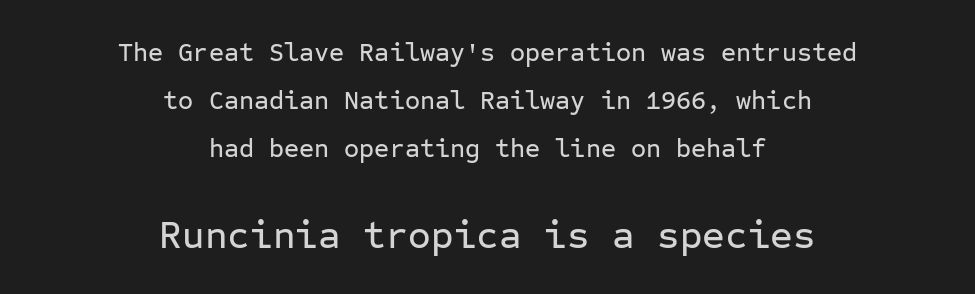
The image shows 39 px sans-serif type, upright, monospaced; set centered, line spacing 1.84x, normal letter spacing, not underlined; the second (bottom) block is 1.5x larger; low stroke contrast and a medium x-height.
